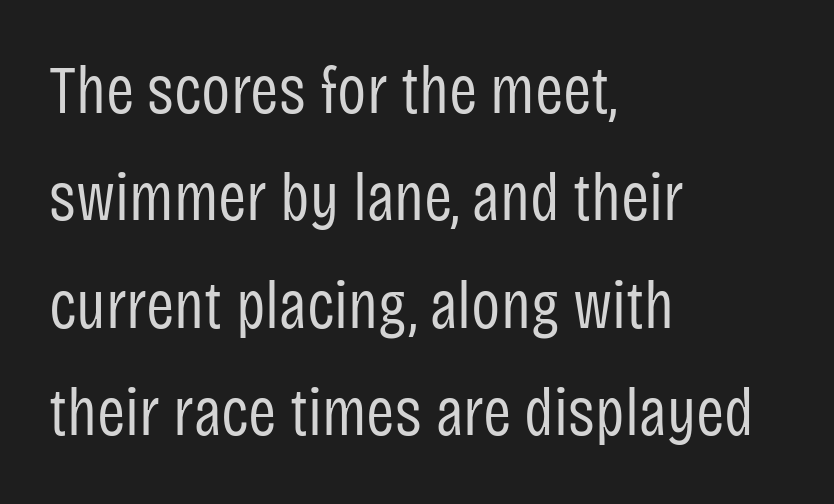
{"serif": "no", "italic": "no", "bold": "no", "weight": "regular", "width": "condensed", "stroke_contrast": "low", "x_height": "large", "monospaced": "no", "underline": "no", "align": "left", "line_spacing": "normal", "line_spacing_ratio": 1.58, "letter_spacing": "normal", "letter_spacing_em": 0.0, "glyph_px": 68}
